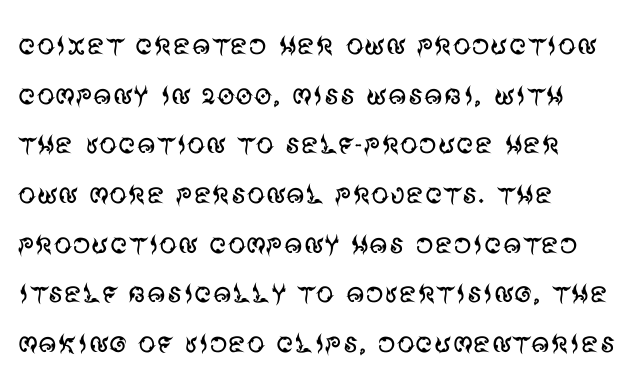
Unlike a traditional serif, this face leaves its strokes unadorned. The letterforms sit at book weight or below. Honestly, there is no underline to notice here at all. Standard letterfit; no display-style spreading of the glyphs. Leading: standard. In terms of posture, this sample is upright.
